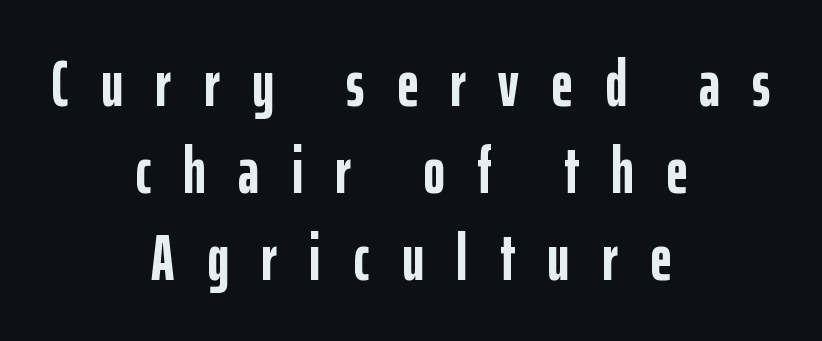
The image shows 66 px semibold, condensed sans-serif type, upright; set centered, normal line spacing (1.32x), unusually wide letter spacing (+0.49 em), not underlined; low stroke contrast and a medium x-height.
